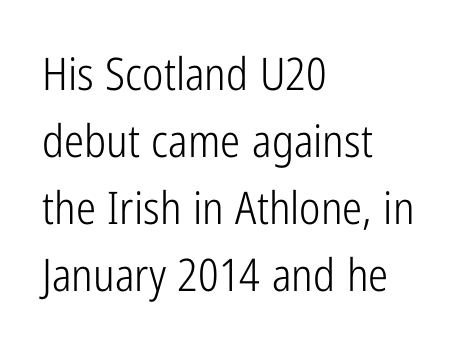
Do the characters align in a grid? No, the font is proportional. Italic: no, the glyphs are upright roman. In terms of leading, this rendering sits right in the middle. The space beneath each line is pristine and unruled. The letters carry no serifs — their stems end cleanly without finishing strokes.
